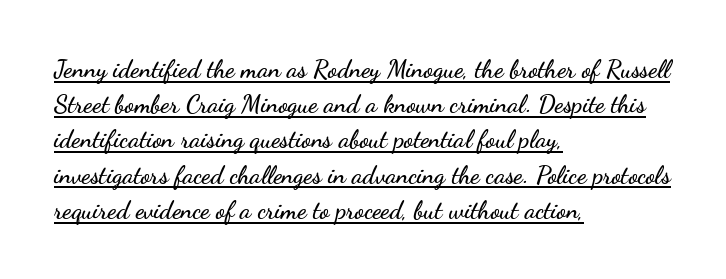
Q: Is the text italic (slanted)? A: Yes.
Q: Is the text underlined? A: Yes.
Q: How is the paragraph aligned? A: Left-aligned.
Q: Is the spacing between letters normal or unusually wide? A: Normal.
Q: Is the spacing between lines tight, normal or loose? A: Normal.
